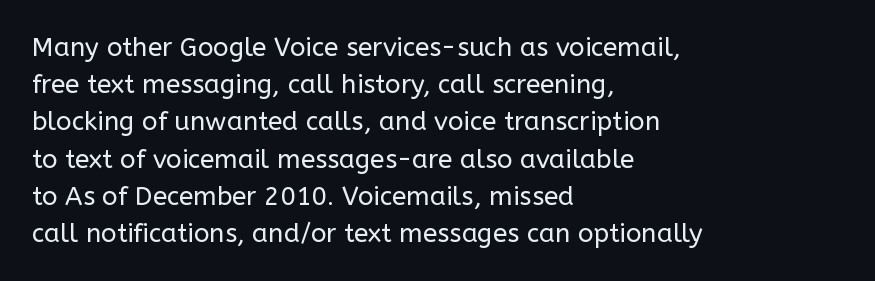
{"italic": "no", "bold": "no", "underline": "no", "align": "left", "line_spacing": "normal", "line_spacing_ratio": 1.43, "letter_spacing": "normal", "letter_spacing_em": 0.0, "glyph_px": 26}
